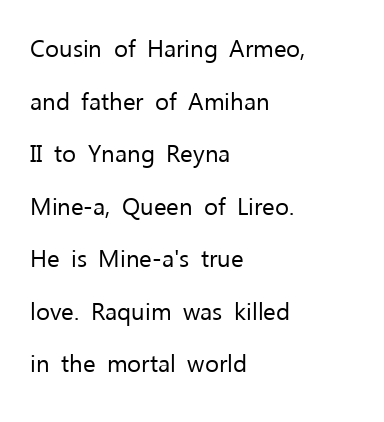
Which margin do the lines hug? The left one — the right edge is uneven. What's the leading like? Stretched, with rows far apart. The typesetting does not lean heavy: it is not bold. Posture: straight, roman, zero tilt. The zone under the glyphs is completely vacant. Honestly, the letter spacing is just normal — you wouldn't notice it.
